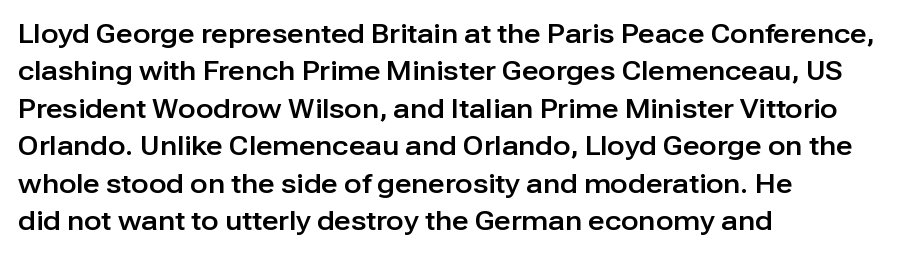
The image shows 26 px text type, upright; set left-aligned, normal line spacing (1.44x), normal letter spacing, not underlined.
